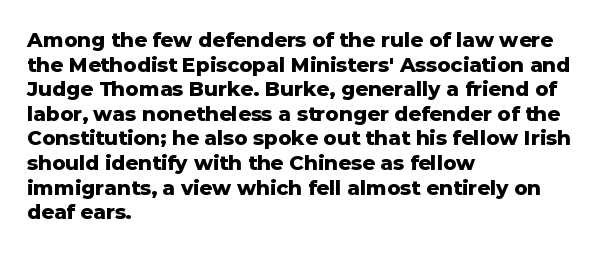
Q: Is the text bold? A: Yes.
Q: Is the text italic (slanted)? A: No, it is upright.
Q: Is the text underlined? A: No.
Q: How is the paragraph aligned? A: Left-aligned.
Q: Is the spacing between letters normal or unusually wide? A: Normal.
